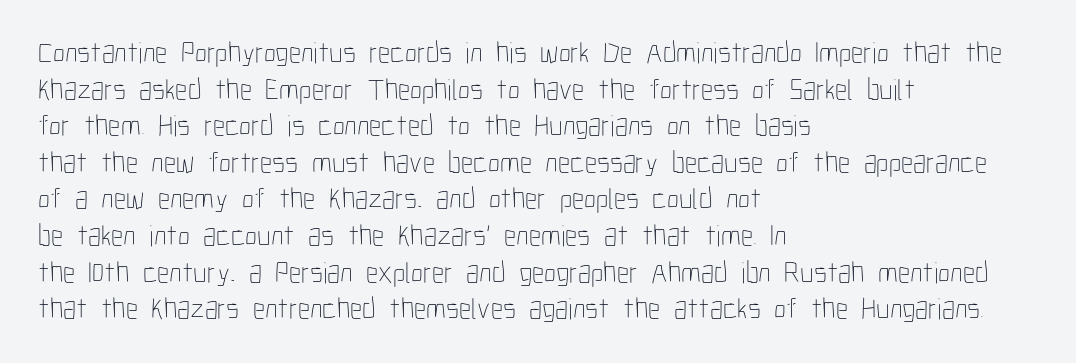
{"italic": "no", "bold": "no", "weight": "thin", "width": "condensed", "stroke_contrast": "low", "x_height": "medium", "monospaced": "no", "underline": "no", "align": "left", "line_spacing_ratio": 1.22, "letter_spacing": "normal", "letter_spacing_em": 0.0, "glyph_px": 30}
